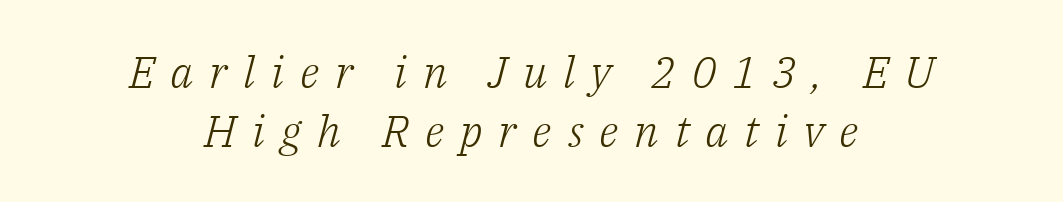
Is this a heavy cut? Hardly; it is regular or lighter. The text was rendered using a seriffed face with decorative stroke endings. The rendering uses natural spacing where letterforms have individual widths. Style check: oblique.
